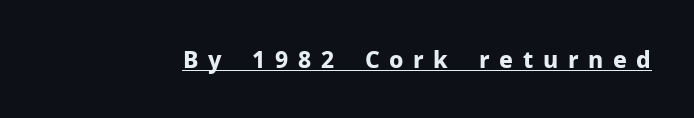
What decoration does the sample have? An underline. Characters remain perfectly vertical along every line. Each word looks stretched out because of the extra space between its letters. Stroke thickness is high; the sample reads as a true bold.
